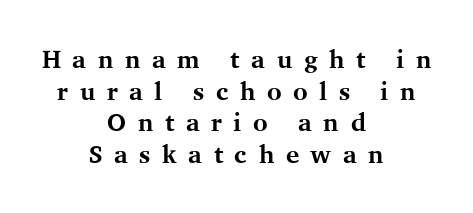
Plain, unruled lines of type. Characters remain perfectly vertical along every line. Substantial extra tracking has been applied to these lines. Compared with an ordinary text face, these strokes are far heavier — a full bold.
